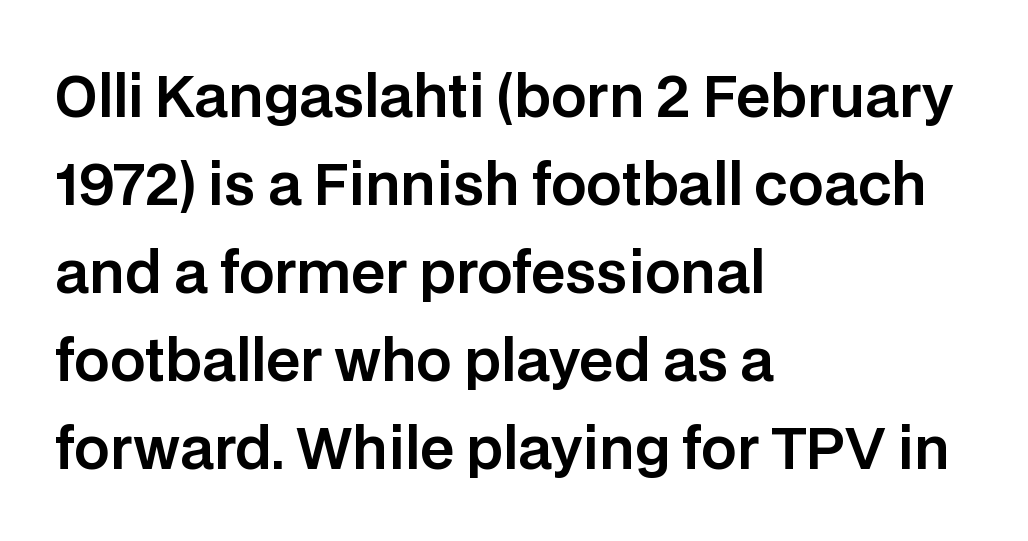
Q: Is the text italic (slanted)? A: No, it is upright.
Q: Is the typeface a serif or a sans-serif typeface? A: Sans-serif.
Q: Is the text underlined? A: No.
Q: How is the paragraph aligned? A: Left-aligned.
Q: Is the spacing between letters normal or unusually wide? A: Normal.
Q: Is the spacing between lines tight, normal or loose? A: Normal.
Q: Width (condensed, normal, or wide)? A: Normal.
Q: Stroke contrast? A: Low.
Q: x-height? A: Large.
Q: Monospaced? A: No.
